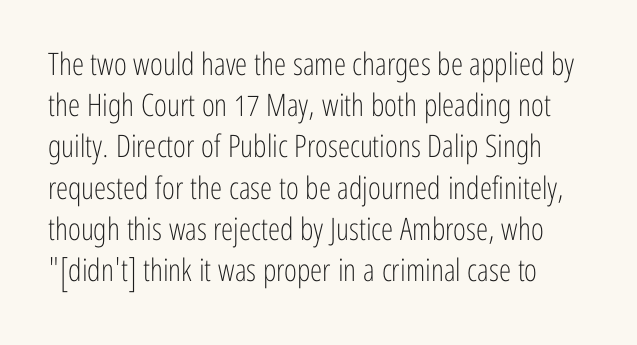
The image shows 31 px light, condensed sans-serif type, upright; set normal line spacing (1.33x), normal letter spacing, not underlined; low stroke contrast and a medium x-height.
